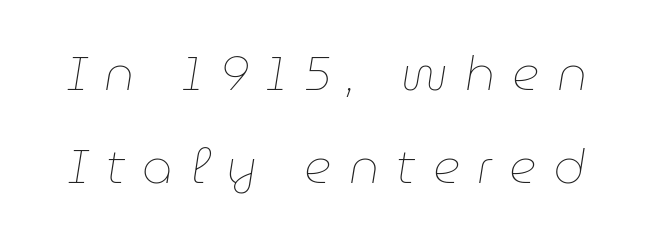
The image shows 48 px thin type, italic (leaning right); set loose line spacing (1.93x), unusually wide letter spacing (+0.36 em), not underlined; low stroke contrast and a medium x-height.
